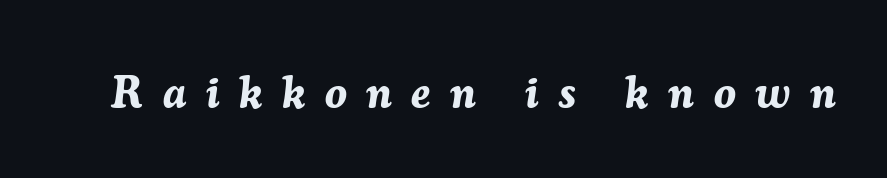
The font's italic variant was chosen for this text. Here the glyphs are tracked loosely, breaking word shapes into spaced letters. Lines of text with bare space underneath. Typographic density is high because the face is bold. Character widths vary here, with narrow letters taking less room than wide ones.
